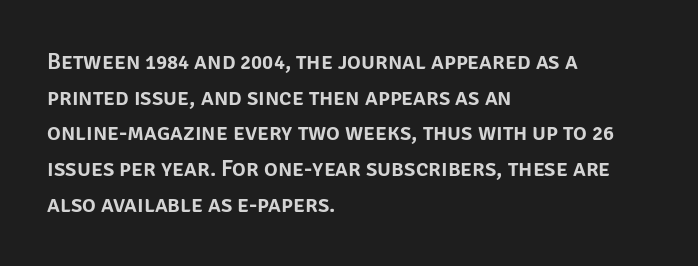
Every row of glyphs begins at an identical x-position on the left. The passage shown has conventional tracking throughout. A typesetter would mark this as roman, not italic. Letters rest on an invisible, unmarked baseline. In terms of leading, this rendering sits right in the middle.
